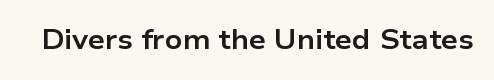
The image shows 27 px bold type, upright; set normal letter spacing, not underlined.
